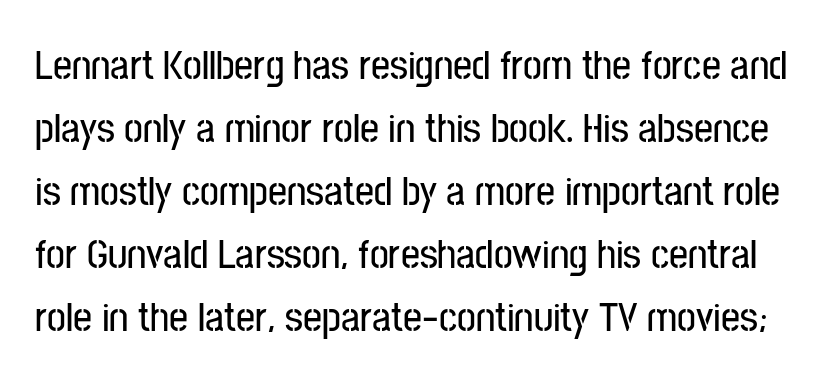
The image shows 42 px condensed sans-serif type, upright; set normal line spacing (1.5x), normal letter spacing, not underlined; low stroke contrast and a medium x-height.
